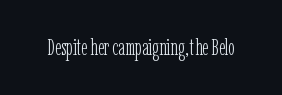
The space directly below the letters is spotless. Quick note: not italic, upright. The line texture is even and compact thanks to regular tracking. These glyphs show unthickened strokes, regular width or finer.
